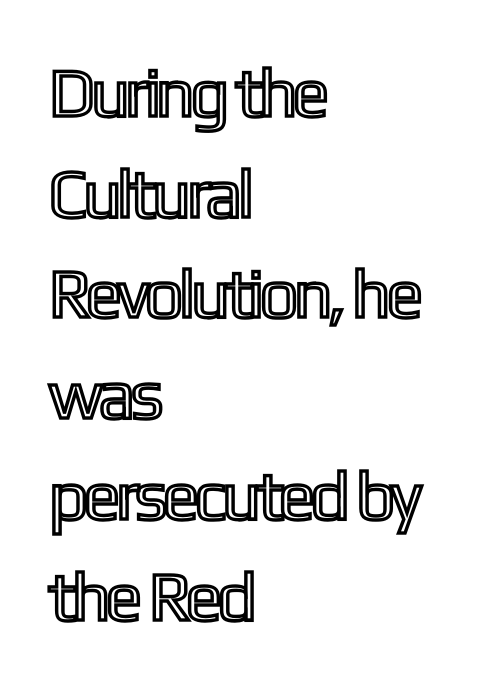
{"italic": "no", "width": "condensed", "x_height": "medium", "monospaced": "no", "underline": "no", "align": "left", "line_spacing": "normal", "line_spacing_ratio": 1.46, "letter_spacing": "normal", "letter_spacing_em": 0.0, "glyph_px": 69}
